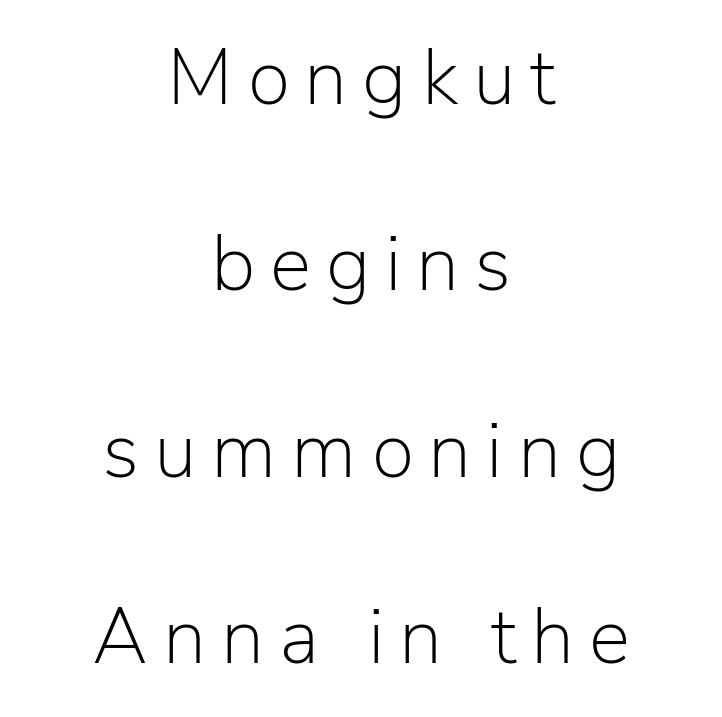
Do the characters align in a grid? No, the font is proportional. Compared with a flush-left layout, this one balances lines on the center instead. Underlining? Definitely not there. Nope, no serifs anywhere on these letters. Reading down the column, the eye jumps a long way to each next line.
